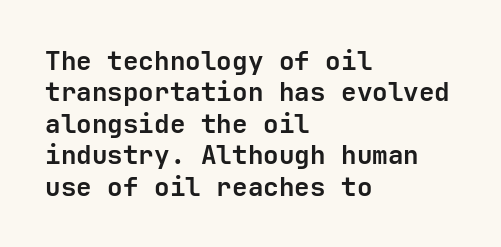
Q: Is the text bold? A: Yes.
Q: Is the text italic (slanted)? A: No, it is upright.
Q: Is the text underlined? A: No.
Q: How is the paragraph aligned? A: Left-aligned.
Q: Is the spacing between letters normal or unusually wide? A: Normal.
